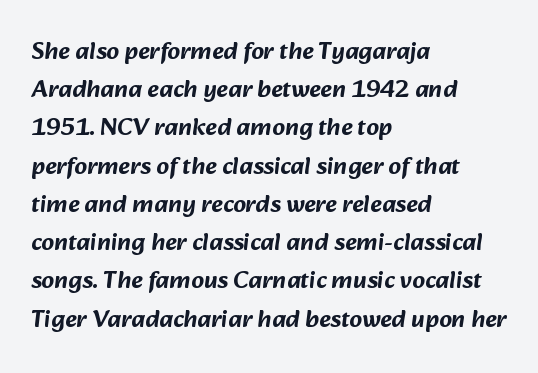
Horizontally, the lines are justified to the leading edge only. These lines sit exactly where default settings would place them. The tracking reads as untouched default to a designer's eye. The string is rendered with underlining switched off.
